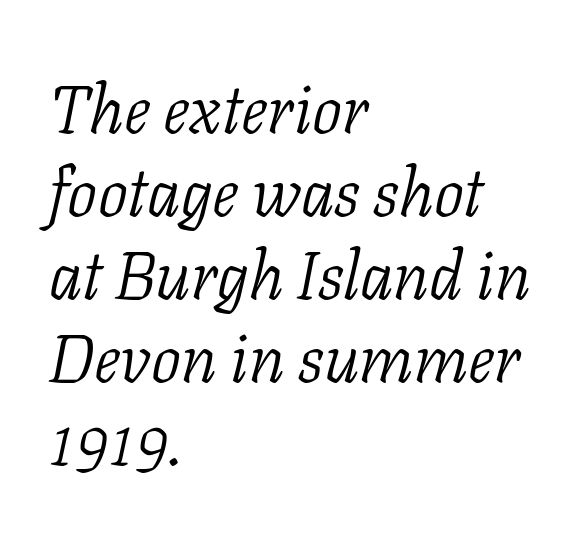
Q: Is the text bold? A: No.
Q: Is the text italic (slanted)? A: Yes, it leans right by about 11 degrees.
Q: Is the typeface a serif or a sans-serif typeface? A: Serif.
Q: Is the text underlined? A: No.
Q: How is the paragraph aligned? A: Left-aligned.
Q: Is the spacing between letters normal or unusually wide? A: Normal.
Q: Width (condensed, normal, or wide)? A: Normal.
Q: Stroke contrast? A: Low.
Q: x-height? A: Medium.
Q: Monospaced? A: No.
